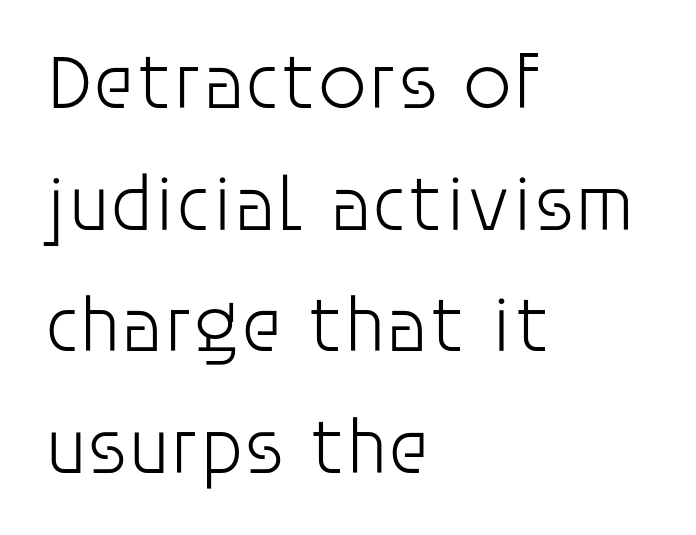
{"serif": "no", "italic": "no", "bold": "no", "weight": "light", "width": "normal", "stroke_contrast": "low", "x_height": "large", "monospaced": "no", "underline": "no", "align": "left", "line_spacing": "normal", "line_spacing_ratio": 1.56, "letter_spacing": "normal", "letter_spacing_em": 0.0, "glyph_px": 78}
